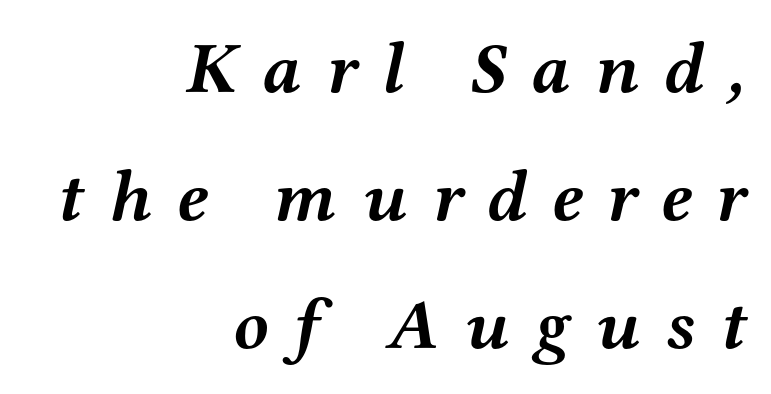
Leftover space on each line is placed entirely before the opening word. The font is running at its bold setting. The foot of each line stays bare and open. The passage shown is typed in a proportional face where columns would drift. Substantial extra tracking has been applied to these lines.
